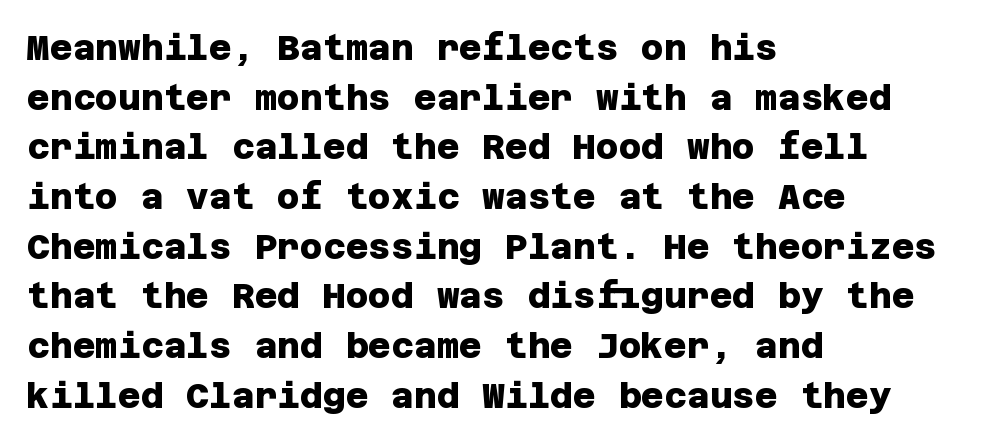
Q: Is the text bold? A: Yes.
Q: Is the typeface a serif or a sans-serif typeface? A: Sans-serif.
Q: Is the text underlined? A: No.
Q: How is the paragraph aligned? A: Left-aligned.
Q: Is the spacing between letters normal or unusually wide? A: Normal.
Q: Is the spacing between lines tight, normal or loose? A: Normal.
Q: Width (condensed, normal, or wide)? A: Normal.
Q: Stroke contrast? A: Low.
Q: x-height? A: Large.
